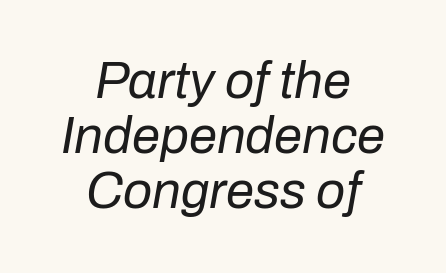
Students, observe: this is what under-led, compact text looks like. Character widths vary here, with narrow letters taking less room than wide ones. The letters sit at their default tracking, neither squeezed nor spread. No extra ink here — the face is not bold. Style check: oblique. Caption: multi-line text, centered on the measure.
